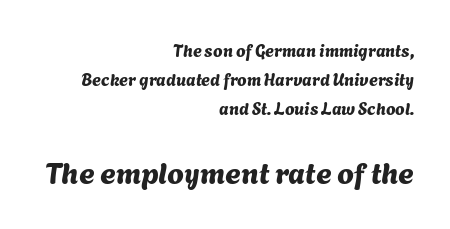
{"serif": "no", "width": "normal", "stroke_contrast": "medium", "x_height": "medium", "monospaced": "no", "underline": "no", "align": "right", "line_spacing_ratio": 1.72, "letter_spacing": "normal", "letter_spacing_em": 0.0, "larger_block": "second", "size_ratio": 1.76, "glyph_px": 30}
